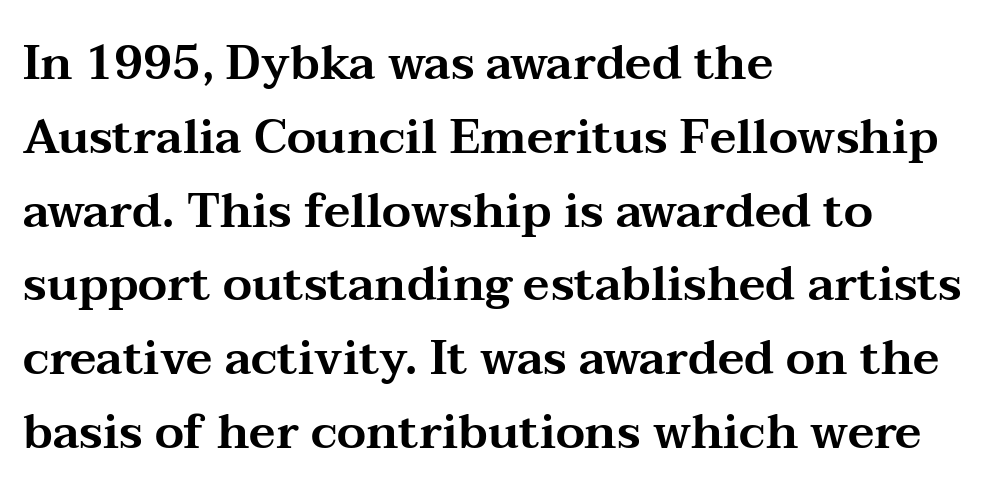
The image shows 47 px wide serif type, upright; set left-aligned, normal line spacing (1.57x), normal letter spacing, not underlined; medium stroke contrast and a medium x-height.
